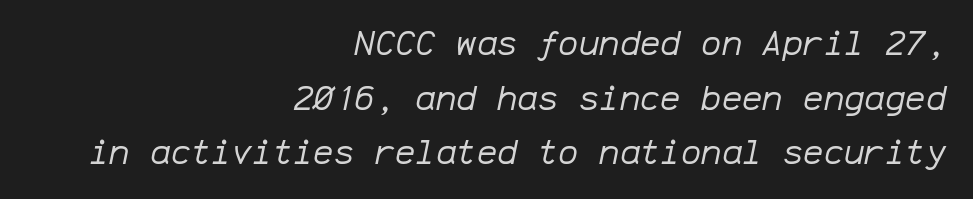
{"italic": "yes", "lean": "right", "slant_degrees": 12, "bold": "no", "weight": "regular", "width": "normal", "stroke_contrast": "low", "x_height": "medium", "monospaced": "yes", "underline": "no", "align": "right", "line_spacing": "normal", "line_spacing_ratio": 1.61, "letter_spacing": "normal", "letter_spacing_em": 0.0, "glyph_px": 34}
